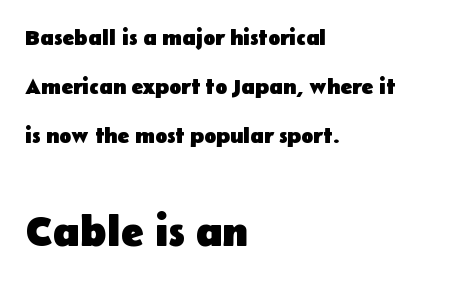
{"serif": "no", "italic": "no", "bold": "yes", "weight": "heavy", "width": "normal", "stroke_contrast": "low", "x_height": "medium", "monospaced": "no", "underline": "no", "align": "left", "line_spacing": "loose", "line_spacing_ratio": 2.23, "letter_spacing": "normal", "letter_spacing_em": 0.0, "larger_block": "second", "size_ratio": 1.95, "glyph_px": 43}
